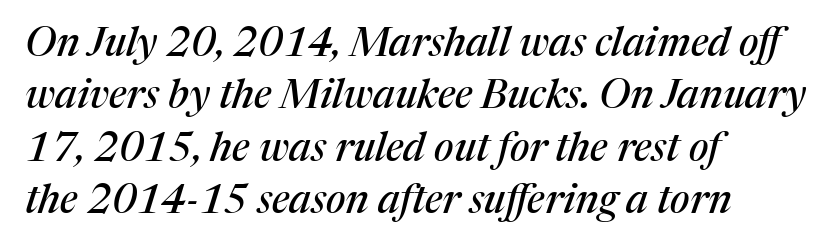
The glyphs are unaccompanied by any horizontal stroke below them. The lines sit at an ordinary, default distance from one another. Are there feet on the stems? There are — it's a serif. Think of a printed novel: that variable character pitch is what you see here.
